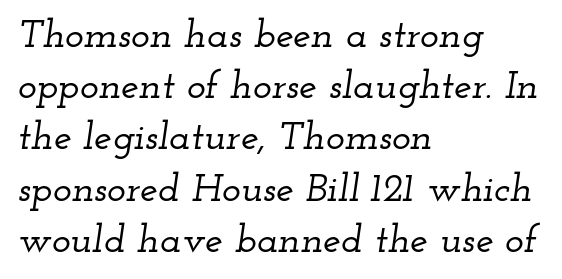
One-word summary of the alignment: left. Glyph-to-glyph distance matches everyday printed text. Is this a fixed-width face? No — the glyphs have proportional, varying widths. The font's italic variant was chosen for this text.
